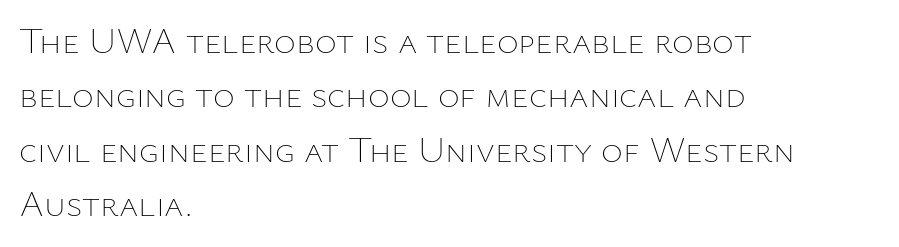
Q: Is the text bold? A: No.
Q: Is the text italic (slanted)? A: No, it is upright.
Q: Is the text underlined? A: No.
Q: How is the paragraph aligned? A: Left-aligned.
Q: Is the spacing between letters normal or unusually wide? A: Normal.
Q: Is the spacing between lines tight, normal or loose? A: Normal.
Q: Width (condensed, normal, or wide)? A: Normal.
Q: Stroke contrast? A: Low.
Q: x-height? A: Medium.
Q: Monospaced? A: No.
